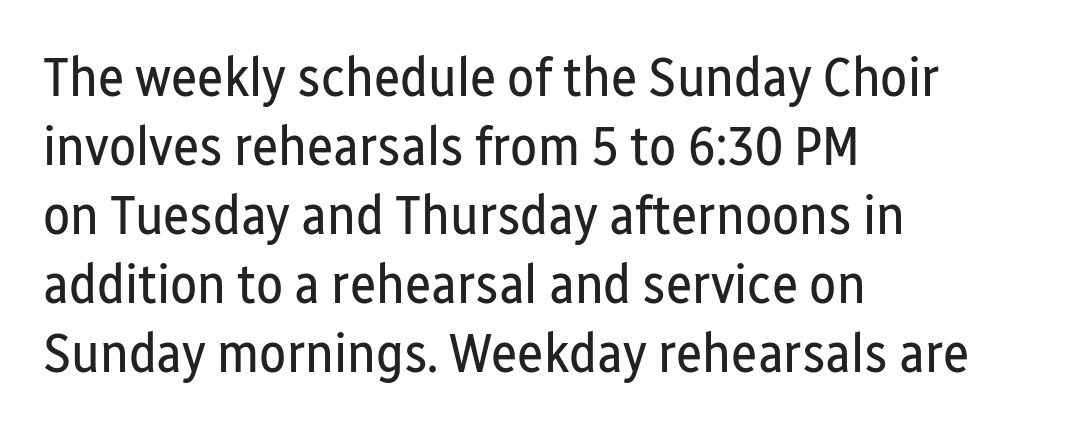
Q: Is the text bold? A: No.
Q: Is the text italic (slanted)? A: No, it is upright.
Q: Is the typeface a serif or a sans-serif typeface? A: Sans-serif.
Q: Is the text underlined? A: No.
Q: How is the paragraph aligned? A: Left-aligned.
Q: Is the spacing between letters normal or unusually wide? A: Normal.
Q: Width (condensed, normal, or wide)? A: Condensed.
Q: Stroke contrast? A: Low.
Q: x-height? A: Medium.
Q: Monospaced? A: No.
